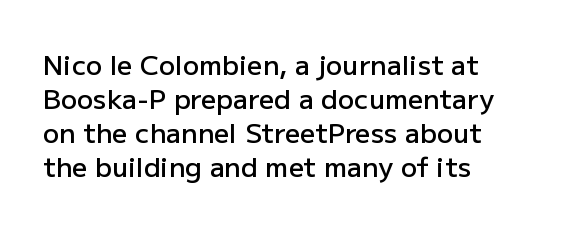
The image shows 27 px text type, upright; set left-aligned, normal line spacing (1.26x), normal letter spacing, not underlined.
